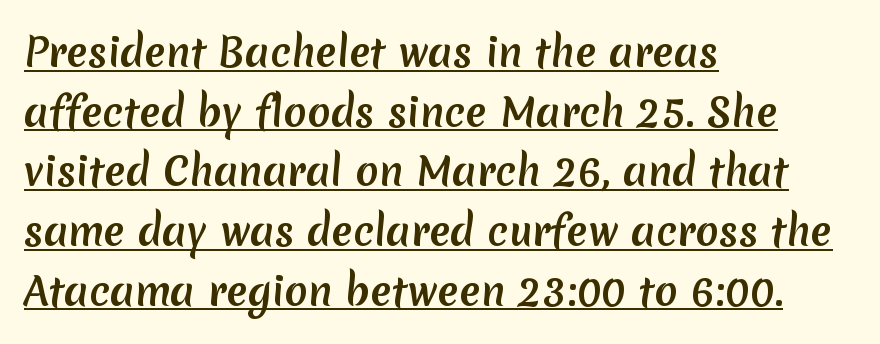
The image shows 39 px sans-serif type; set left-aligned, normal line spacing (1.53x), normal letter spacing, underlined; medium stroke contrast and a medium x-height.
